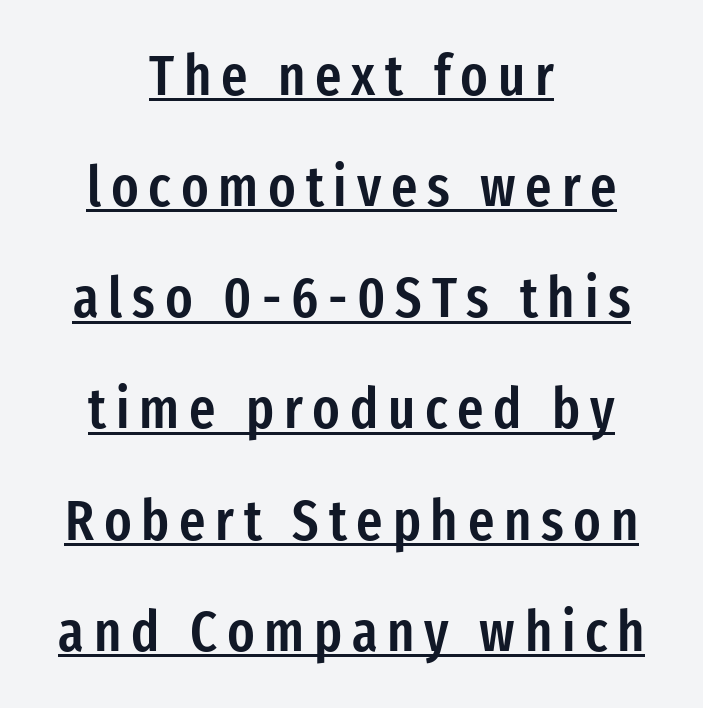
Where is the straight margin? There isn't one; the lines are centered. Moderately thickened strokes mark this as semibold type. Typographically, this falls in the sans-serif category. Think of a printed novel: that variable character pitch is what you see here.
